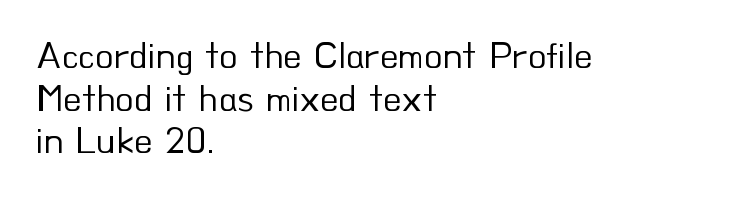
{"serif": "no", "italic": "no", "bold": "no", "weight": "regular", "width": "normal", "stroke_contrast": "low", "x_height": "small", "monospaced": "no", "underline": "no", "align": "left", "line_spacing": "tight", "line_spacing_ratio": 1.12, "letter_spacing": "normal", "letter_spacing_em": 0.0, "glyph_px": 38}
